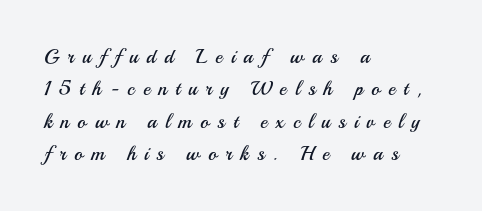
Q: Is the text bold? A: No.
Q: Is the text italic (slanted)? A: Yes.
Q: Is the text underlined? A: No.
Q: How is the paragraph aligned? A: Left-aligned.
Q: Is the spacing between letters normal or unusually wide? A: Unusually wide.
Q: Is the spacing between lines tight, normal or loose? A: Normal.
